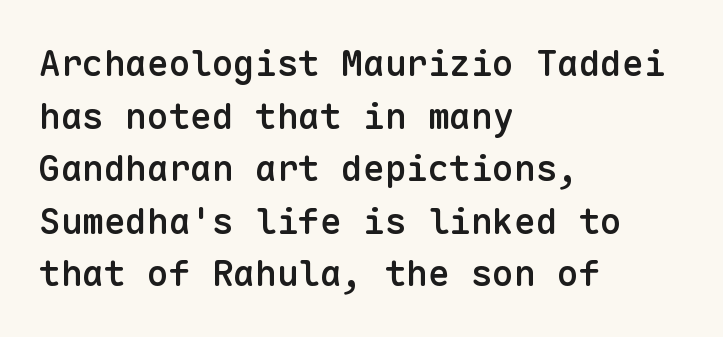
The string is rendered with underlining switched off. Look at the stroke-to-counter ratio: somewhat heavy, a semibold. Characters remain perfectly vertical along every line. This sample uses plain, unmodified letter spacing.
